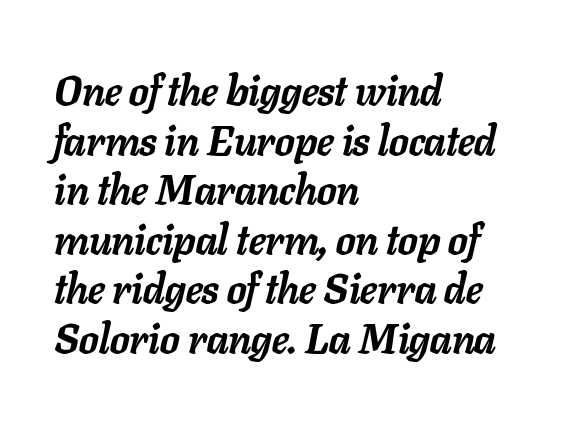
The image shows 41 px semibold type, italic (leaning right); set left-aligned, line spacing 1.21x, normal letter spacing, not underlined; low stroke contrast and a medium x-height.
